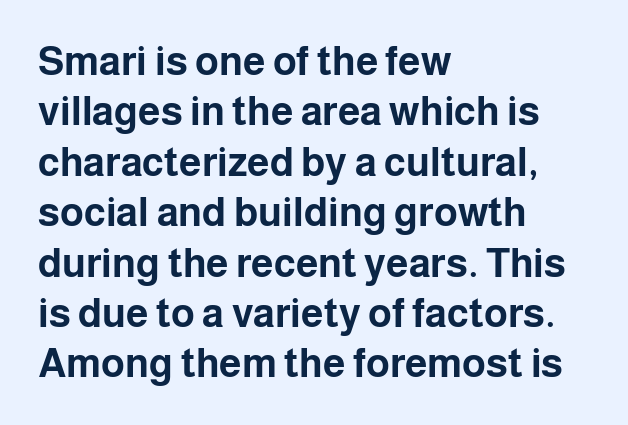
{"serif": "no", "italic": "no", "bold": "yes", "weight": "bold", "width": "normal", "stroke_contrast": "low", "x_height": "medium", "monospaced": "no", "underline": "no", "align": "left", "line_spacing": "normal", "line_spacing_ratio": 1.26, "letter_spacing": "normal", "letter_spacing_em": 0.0, "glyph_px": 40}
